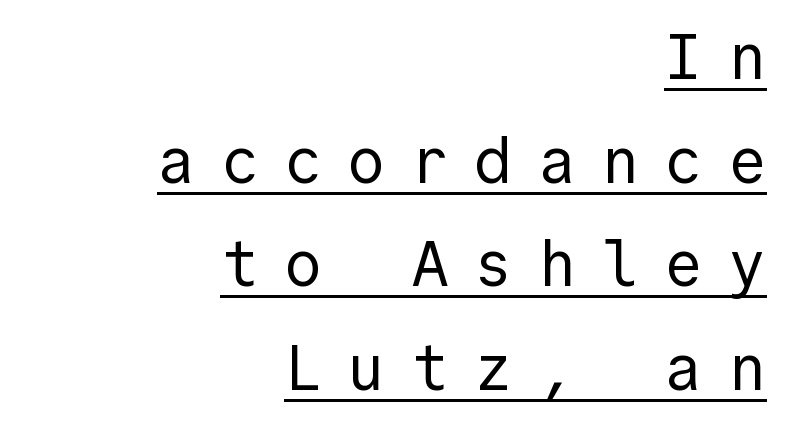
Q: Is the text bold? A: No.
Q: Is the text italic (slanted)? A: No, it is upright.
Q: Is the typeface a serif or a sans-serif typeface? A: Sans-serif.
Q: Is the text underlined? A: Yes.
Q: How is the paragraph aligned? A: Right-aligned.
Q: Is the spacing between letters normal or unusually wide? A: Unusually wide.
Q: Is the spacing between lines tight, normal or loose? A: Normal.
Q: Width (condensed, normal, or wide)? A: Normal.
Q: x-height? A: Medium.
